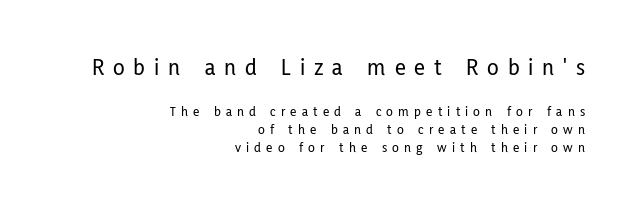
The image shows 24 px text type, upright; set right-aligned, normal line spacing (1.29x), unusually wide letter spacing (+0.37 em), not underlined; the first (top) block is 1.71x larger.
